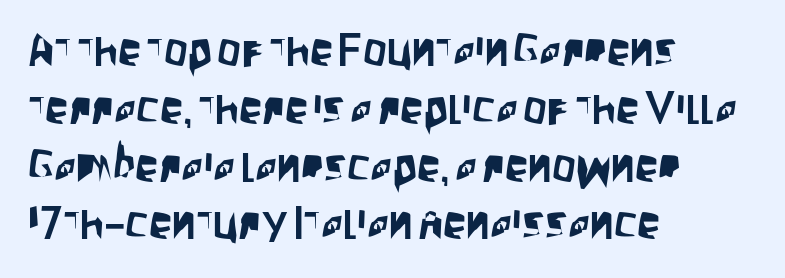
The letters sit at their default tracking, neither squeezed nor spread. The font's upright variant was chosen for this text. Just letters on the line, the space beneath them empty. Is this a fixed-width face? No — the glyphs have proportional, varying widths. Caption: multi-line text, flush left, ragged right. Grotesque or geometric, the face here clearly has no serifs.
